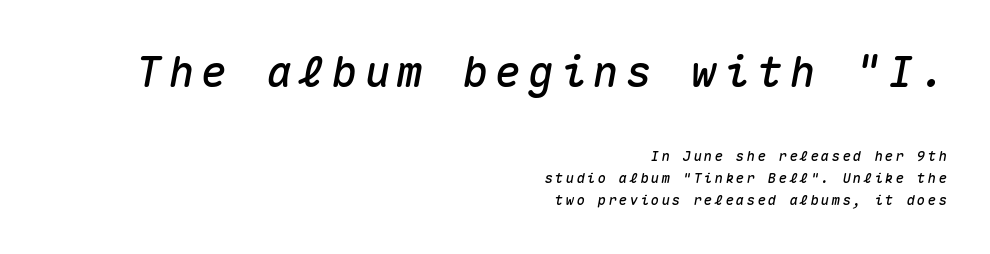
{"italic": "yes", "lean": "right", "slant_degrees": 10, "width": "normal", "stroke_contrast": "medium", "x_height": "medium", "monospaced": "yes", "underline": "no", "align": "right", "line_spacing": "normal", "line_spacing_ratio": 1.59, "larger_block": "first", "size_ratio": 3.07, "glyph_px": 43}
